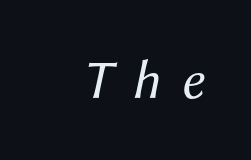
The image shows 55 px regular-weight type, italic (leaning right); set unusually wide letter spacing (+0.37 em), not underlined; medium stroke contrast and a medium x-height.
